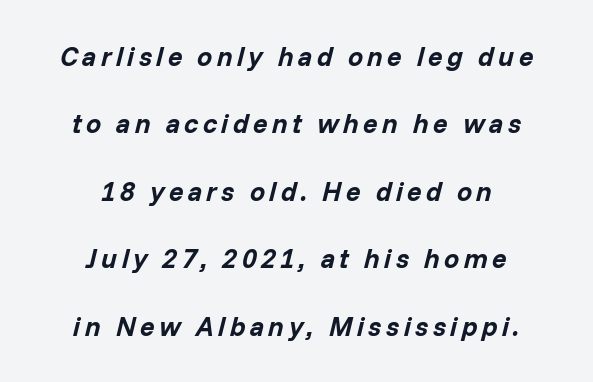
Q: Is the text bold? A: Yes.
Q: Is the text italic (slanted)? A: Yes, it leans right by about 14 degrees.
Q: Is the text underlined? A: No.
Q: How is the paragraph aligned? A: Centered.
Q: Is the spacing between lines tight, normal or loose? A: Loose.
